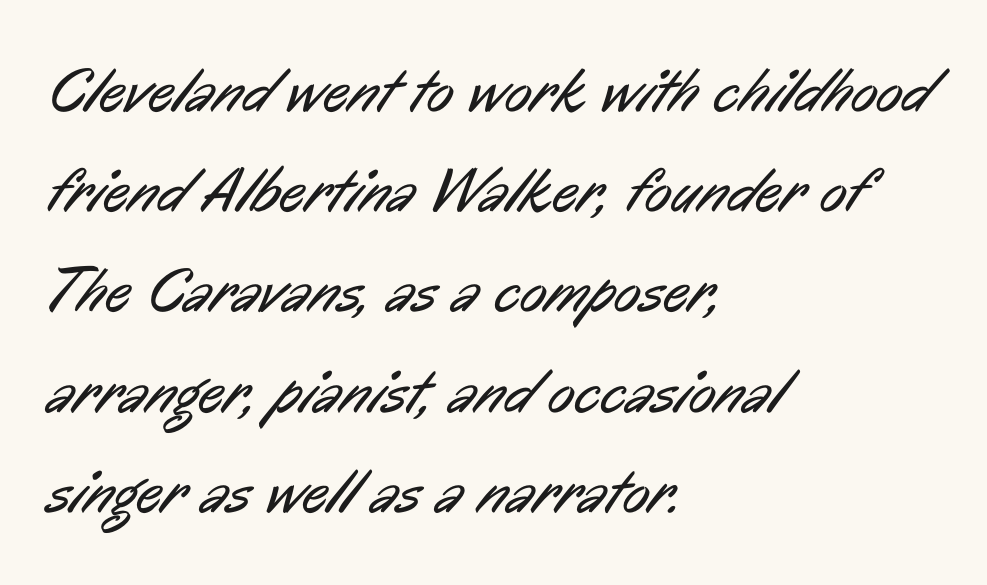
{"serif": "no", "bold": "no", "weight": "regular", "width": "condensed", "stroke_contrast": "low", "x_height": "medium", "monospaced": "no", "underline": "no", "align": "left", "line_spacing": "normal", "line_spacing_ratio": 1.59, "letter_spacing": "normal", "letter_spacing_em": 0.0, "glyph_px": 63}
